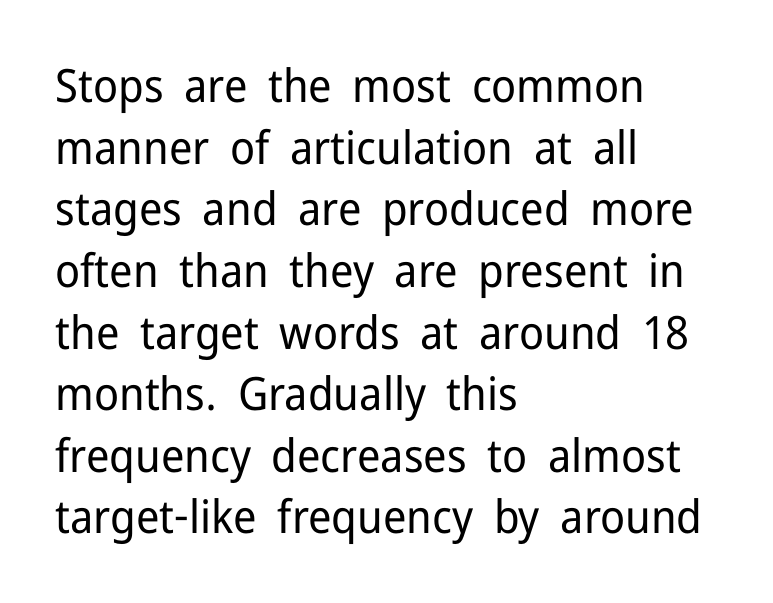
The image shows 46 px regular-weight sans-serif type, upright; set left-aligned, normal line spacing (1.34x), normal letter spacing, not underlined; low stroke contrast and a medium x-height.
